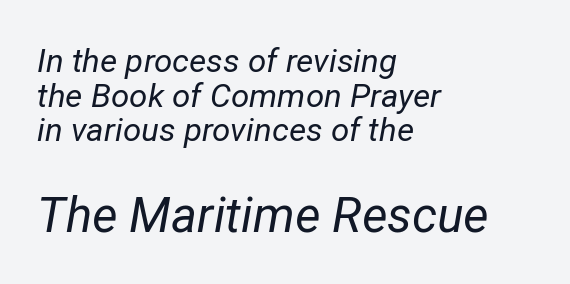
Caption: face not bold, strokes unweighted. Line starts are locked; line ends wander. Slant detected: the letters are inclined. The space directly below the letters is spotless. Note: smaller setting up top, larger setting below. Character widths vary here, with narrow letters taking less room than wide ones.
